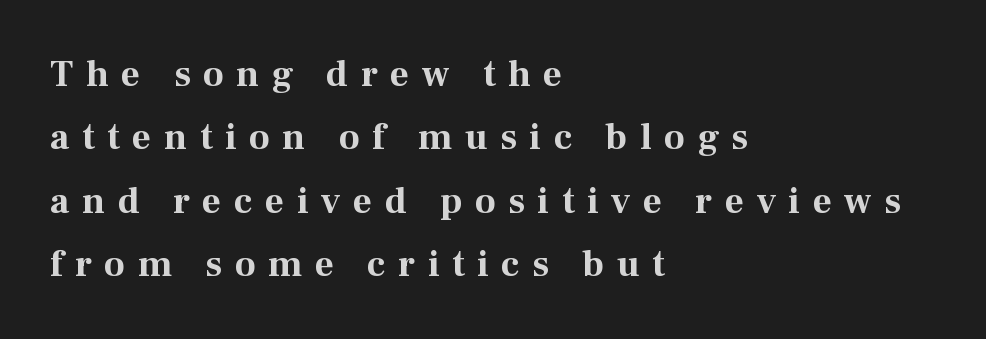
{"serif": "yes", "italic": "no", "bold": "yes", "weight": "bold", "width": "normal", "stroke_contrast": "medium", "x_height": "medium", "monospaced": "no", "underline": "no", "align": "left", "line_spacing_ratio": 1.71, "letter_spacing": "wide", "letter_spacing_em": 0.34, "glyph_px": 37}
